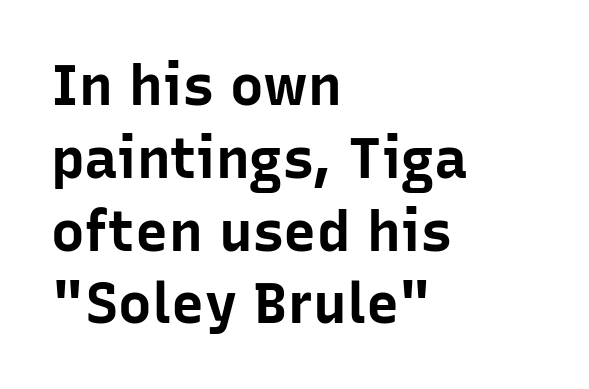
The image shows 56 px bold sans-serif type, upright; set left-aligned, normal line spacing (1.3x), normal letter spacing, not underlined; low stroke contrast and a medium x-height.
